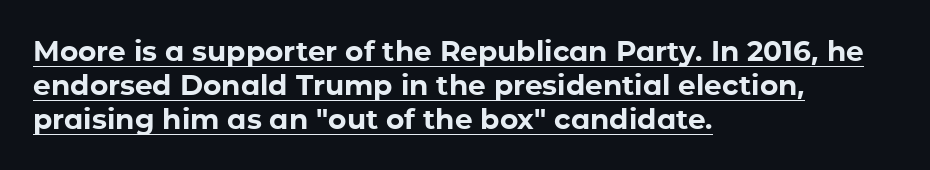
A typographer would call this underscored text. A typesetter would call this proportional, since set widths differ per character. The paragraph shown leans on its left margin. The line texture is even and compact thanks to regular tracking. No italicization has been applied; the sample stays upright. You can tell from the bare stems that sans-serif type was used.
